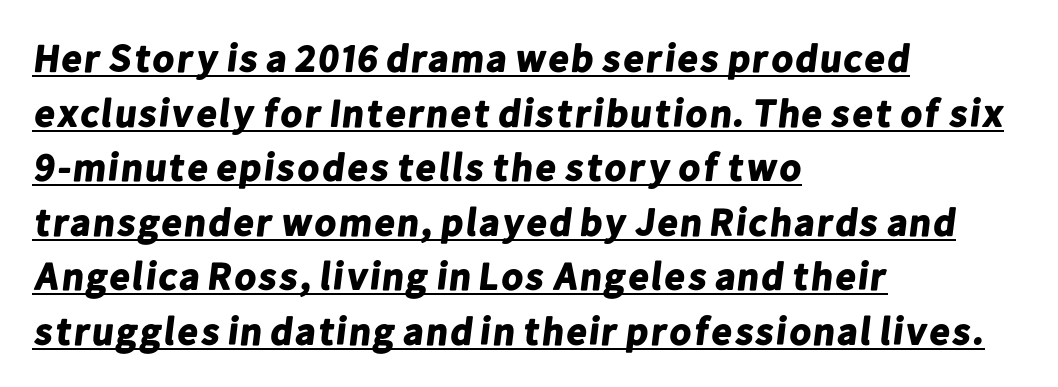
Each letter keeps its own natural width here, so spacing adapts to shape. Every letter is thick-stroked: bold, no question. Nobody touched the tracking dial on this one. Whoever set this chose a conventional vertical rhythm. Does a line run under the words? Yes, clearly. The glyphs in this specimen are sans serif.
